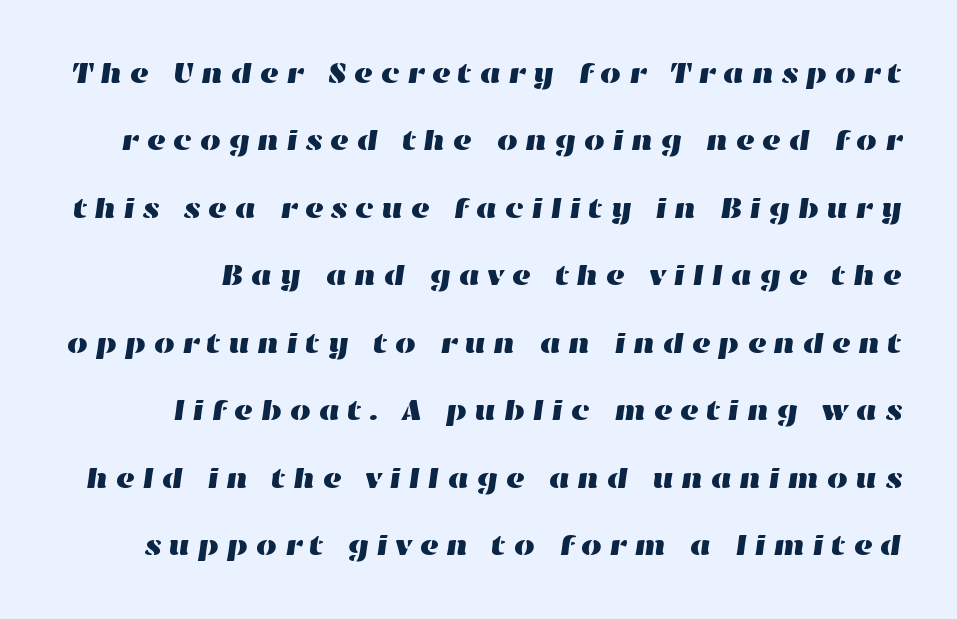
The image shows 30 px wide type; set loose line spacing (2.25x), unusually wide letter spacing (+0.22 em), not underlined; high stroke contrast and a medium x-height.
